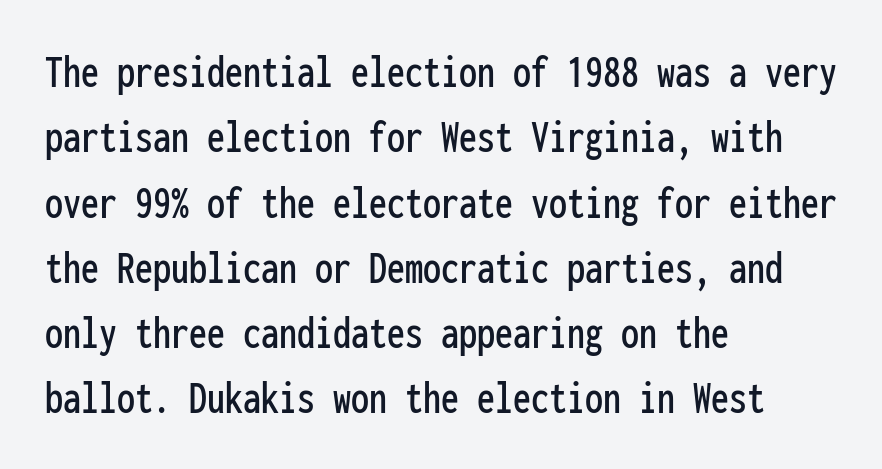
Q: Is the text italic (slanted)? A: No, it is upright.
Q: Is the typeface a serif or a sans-serif typeface? A: Sans-serif.
Q: Is the text underlined? A: No.
Q: How is the paragraph aligned? A: Left-aligned.
Q: Is the spacing between letters normal or unusually wide? A: Normal.
Q: Is the spacing between lines tight, normal or loose? A: Normal.
Q: Width (condensed, normal, or wide)? A: Condensed.
Q: Stroke contrast? A: Low.
Q: x-height? A: Medium.
Q: Monospaced? A: Yes.
